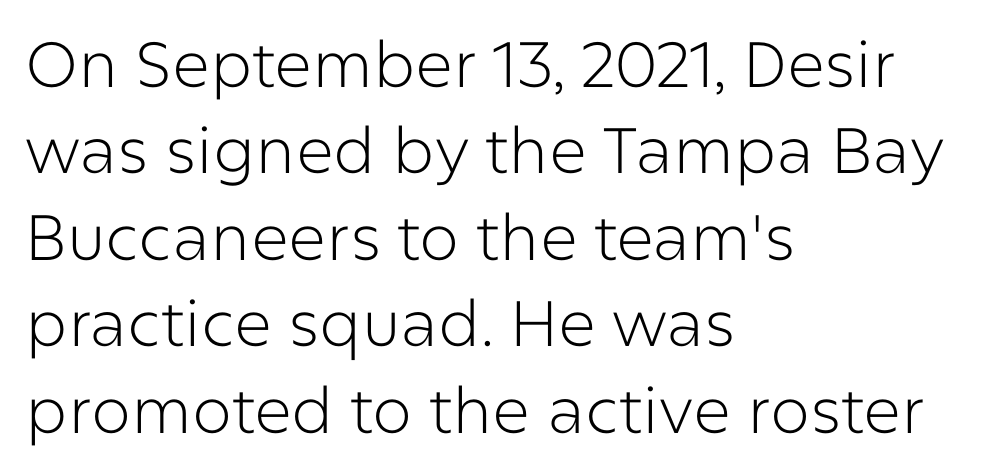
The image shows 64 px light sans-serif type, upright; set left-aligned, normal line spacing (1.35x), normal letter spacing, not underlined; low stroke contrast and a medium x-height.
